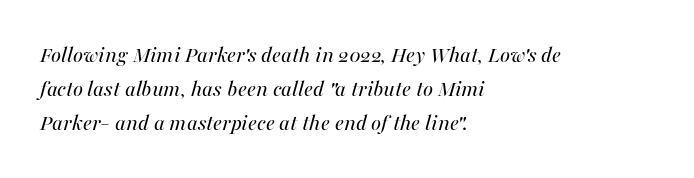
Q: Is the text bold? A: No.
Q: Is the text italic (slanted)? A: Yes, it leans right by about 16 degrees.
Q: Is the text underlined? A: No.
Q: How is the paragraph aligned? A: Left-aligned.
Q: Is the spacing between letters normal or unusually wide? A: Normal.
Q: Is the spacing between lines tight, normal or loose? A: Normal.
